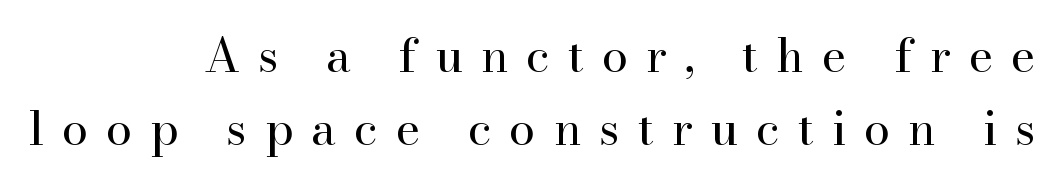
The compositor pushed each line to the right boundary. Here the designer chose a conventional face with non-uniform glyph widths. Vertical spacing — default. Loose tracking; the words dissolve into strings of separated letters. Every character sits straight up, as roman type does. Old-style or modern, the face here clearly has serifs.
